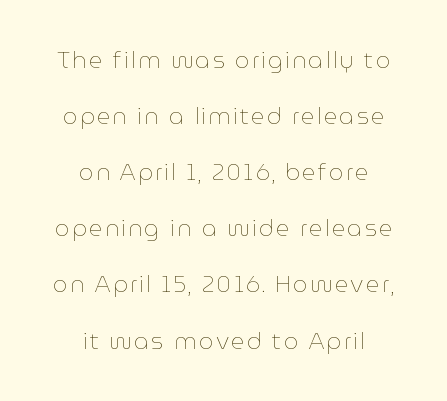
{"italic": "no", "bold": "no", "underline": "no", "align": "center", "line_spacing": "loose", "line_spacing_ratio": 2.44, "glyph_px": 23}
